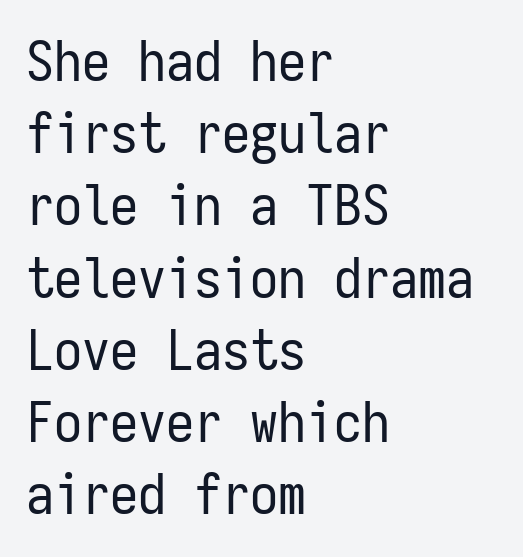
{"serif": "no", "italic": "no", "bold": "no", "weight": "regular", "width": "condensed", "stroke_contrast": "low", "x_height": "medium", "monospaced": "yes", "underline": "no", "align": "left", "line_spacing": "normal", "line_spacing_ratio": 1.29, "letter_spacing": "normal", "letter_spacing_em": 0.0, "glyph_px": 56}
